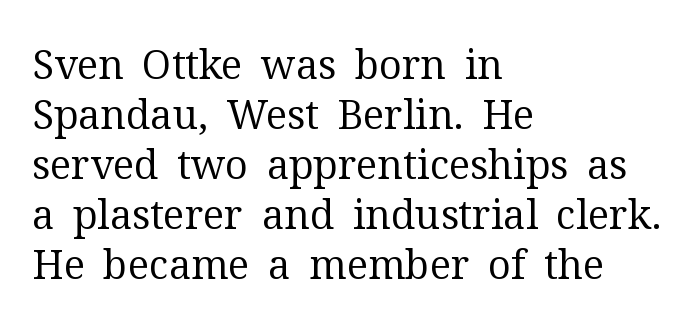
{"serif": "yes", "italic": "no", "bold": "no", "weight": "regular", "width": "normal", "stroke_contrast": "medium", "x_height": "medium", "monospaced": "no", "underline": "no", "align": "left", "line_spacing": "normal", "line_spacing_ratio": 1.25, "letter_spacing": "normal", "letter_spacing_em": 0.0, "glyph_px": 40}
